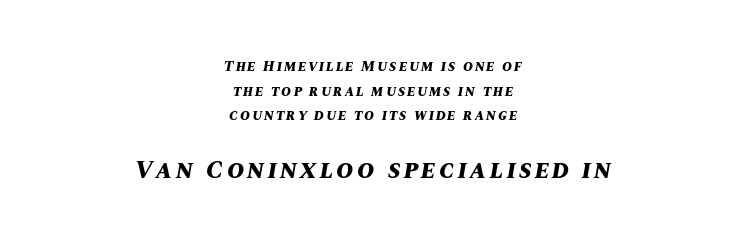
This is oblique type, the kind used for emphasis or titles. The leading is moderate, giving the passage an even texture. Check under the words: just untouched page. Is the type bold? Yes — the strokes are clearly thick and heavy.
